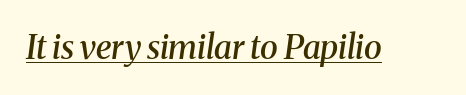
Proportional: the letters do not fall into vertical columns. The sample's only ornament is a line tracing under the words. Typesetter's note: demi weight, one step under bold. These lines keep a tight, regular rhythm from letter to letter.
